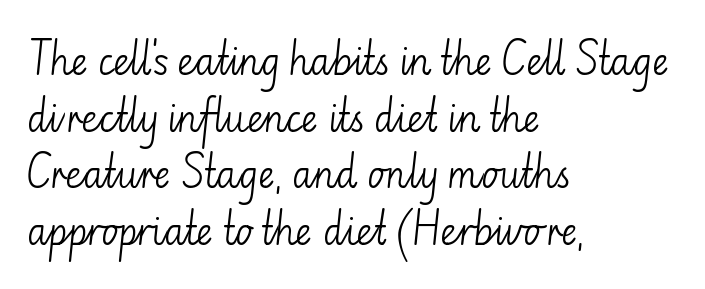
The image shows 36 px light sans-serif type; set left-aligned, normal line spacing (1.57x), normal letter spacing, not underlined; low stroke contrast and a small x-height.
